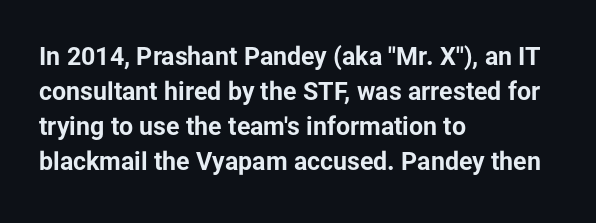
The image shows 25 px bold type, upright; set left-aligned, normal line spacing (1.4x), normal letter spacing, not underlined.
